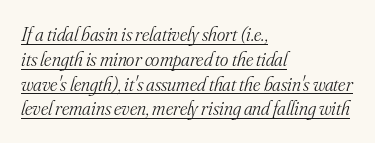
The paragraph shown leans on its left margin. In terms of letterspacing, this is plain default setting. Italic? Definitely — the glyphs are oblique. What decoration does the sample have? An underline. The strokes carry an ordinary text weight at most.
